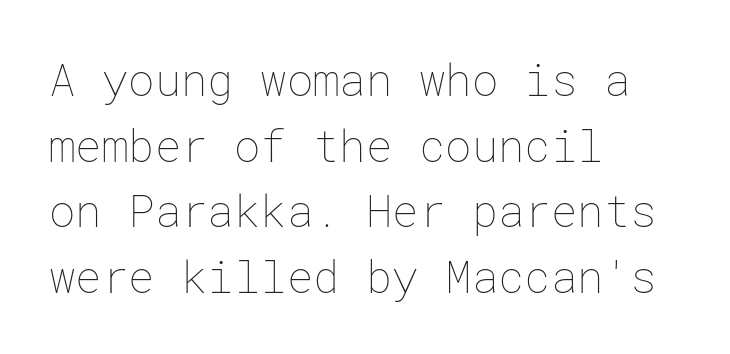
The type is set solid horizontally, with unmodified tracking. Rows of type keep a routine distance in the vertical direction. The typesetting does not lean heavy: it is not bold. The lines are quadded left. Words float on clear page, feet unadorned. Style check: upright.
